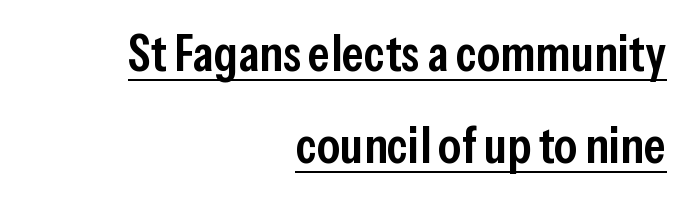
Q: Is the text bold? A: Semi-bold.
Q: Is the text italic (slanted)? A: No, it is upright.
Q: Is the typeface a serif or a sans-serif typeface? A: Sans-serif.
Q: Is the text underlined? A: Yes.
Q: How is the paragraph aligned? A: Right-aligned.
Q: Is the spacing between letters normal or unusually wide? A: Normal.
Q: Width (condensed, normal, or wide)? A: Condensed.
Q: Stroke contrast? A: Low.
Q: x-height? A: Medium.
Q: Monospaced? A: No.
